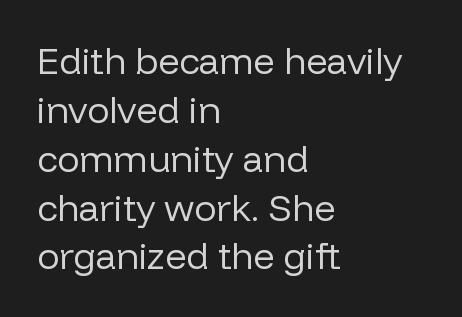
The type is set solid horizontally, with unmodified tracking. The words here are not underlined. A typesetter would call this leading conventional body-copy spacing. No heavy texture on the line: the type isn't bold. These lines are rendered in a variable-pitch font. Typographically, this falls in the sans-serif category.
